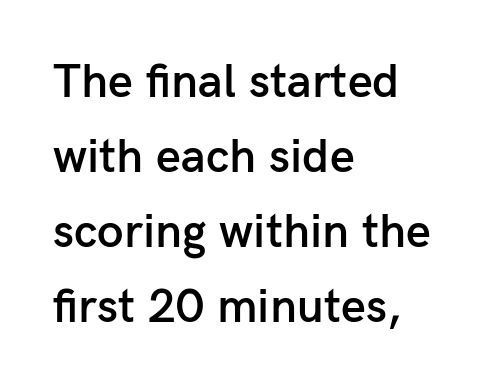
The image shows 48 px semibold sans-serif type, upright; set left-aligned, normal line spacing (1.56x), normal letter spacing, not underlined; low stroke contrast and a medium x-height.
